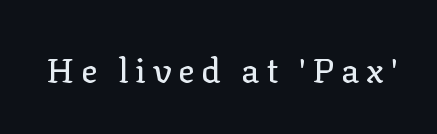
Q: Is the text italic (slanted)? A: No, it is upright.
Q: Is the typeface a serif or a sans-serif typeface? A: Serif.
Q: Is the text underlined? A: No.
Q: Is the spacing between letters normal or unusually wide? A: Unusually wide.
Q: Width (condensed, normal, or wide)? A: Normal.
Q: Stroke contrast? A: Low.
Q: x-height? A: Medium.
Q: Monospaced? A: No.
